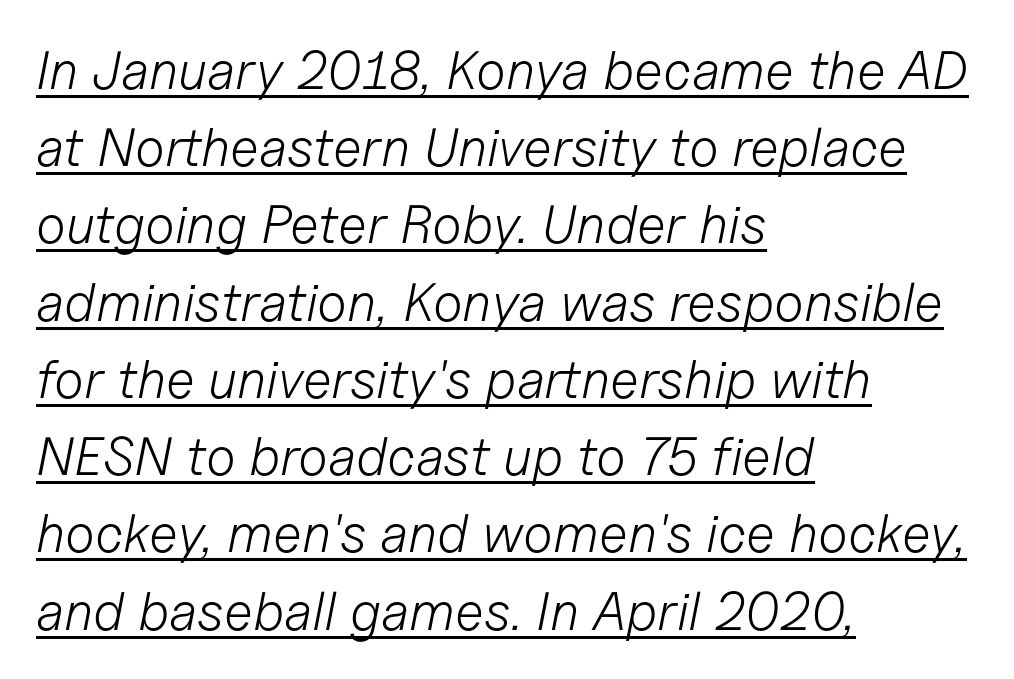
The typesetting does not lean heavy: it is not bold. Left-aligned paragraph, ragged on the right. The letters sit at their default tracking, neither squeezed nor spread. The rows are spaced the way most documents space them. The passage shown is typed in a proportional face where columns would drift.
